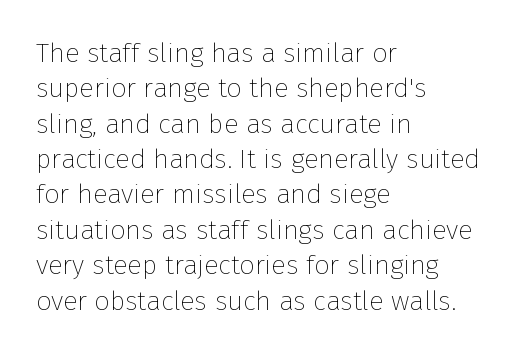
Q: Is the text bold? A: No.
Q: Is the text italic (slanted)? A: No, it is upright.
Q: Is the text underlined? A: No.
Q: How is the paragraph aligned? A: Left-aligned.
Q: Is the spacing between letters normal or unusually wide? A: Normal.
Q: Is the spacing between lines tight, normal or loose? A: Normal.
